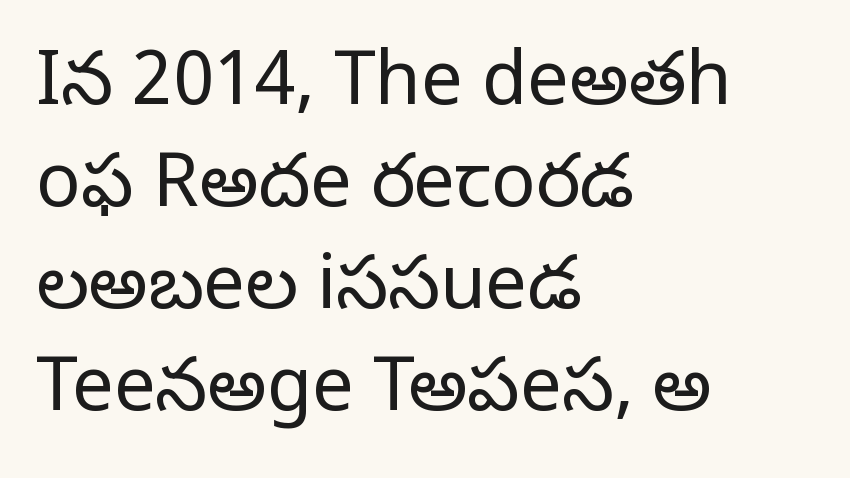
The image shows 74 px regular-weight serif type, upright; set left-aligned, normal line spacing (1.38x), normal letter spacing, not underlined; low stroke contrast and a large x-height.
